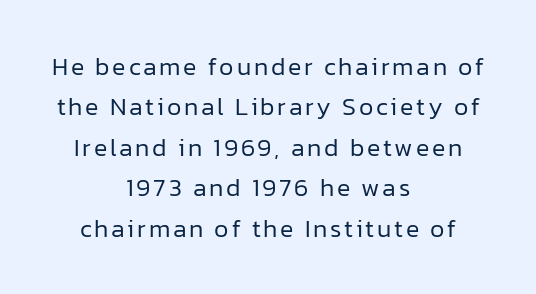
Q: Is the text bold? A: No.
Q: Is the text italic (slanted)? A: No, it is upright.
Q: Is the text underlined? A: No.
Q: How is the paragraph aligned? A: Centered.
Q: Is the spacing between lines tight, normal or loose? A: Normal.
